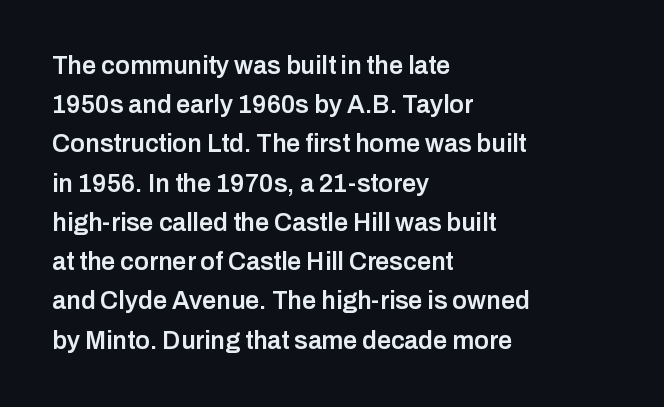
A bare baseline throughout the passage. The sample has been set in demibold, a notch under bold. The paragraph shown leans on its left margin. When letters stand straight like this, we call the style roman or upright. The space between consecutive lines is moderate.
